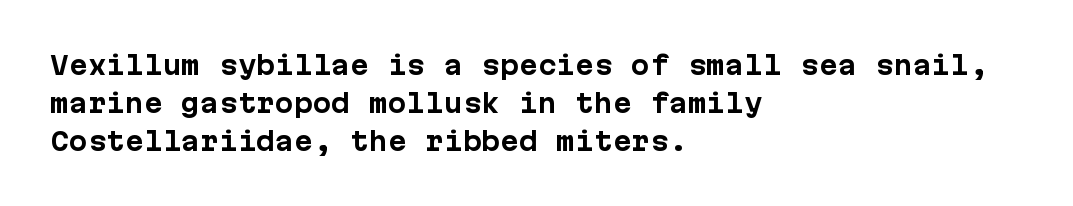
The image shows 25 px bold type, upright; set left-aligned, normal line spacing (1.52x), normal letter spacing, not underlined.
